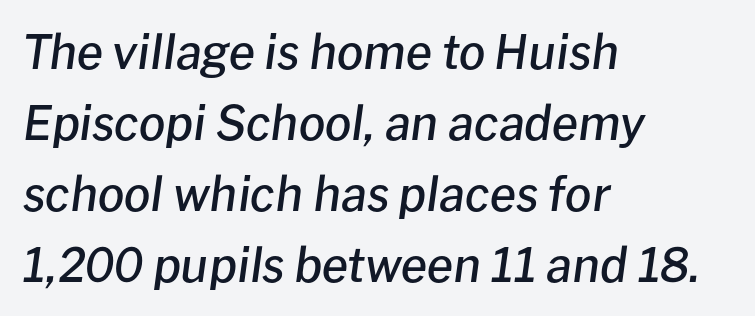
Words float on clear page, feet unadorned. Designer's note — italics engaged. The rendering keeps characters at their native spacing. Is this a fixed-width face? No — the glyphs have proportional, varying widths. Does the weight exceed regular? Yes, but only to semibold.
